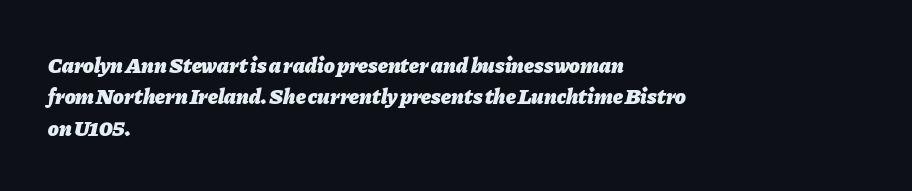
{"italic": "yes", "lean": "right", "slant_degrees": 11, "bold": "yes", "underline": "no", "align": "left", "line_spacing": "normal", "line_spacing_ratio": 1.43, "letter_spacing": "normal", "letter_spacing_em": 0.0, "glyph_px": 22}
